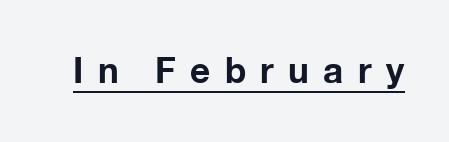
{"serif": "no", "italic": "no", "bold": "yes", "weight": "bold", "width": "normal", "stroke_contrast": "low", "x_height": "medium", "monospaced": "no", "underline": "yes", "letter_spacing": "wide", "letter_spacing_em": 0.41, "glyph_px": 35}
